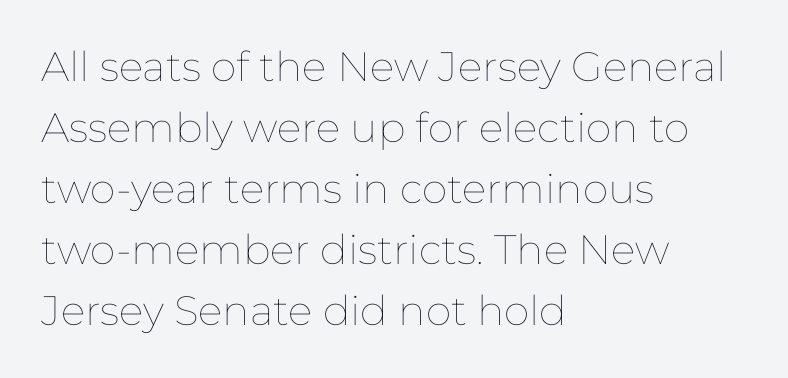
The image shows 41 px thin type, upright; set left-aligned, normal line spacing (1.49x), normal letter spacing, not underlined; low stroke contrast and a medium x-height.
